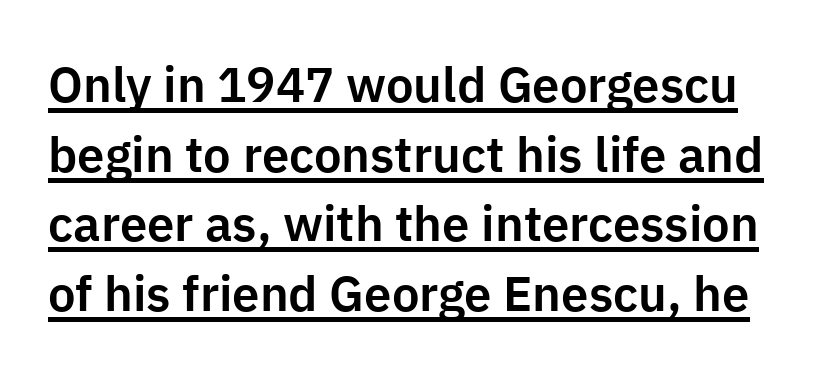
Q: Is the text italic (slanted)? A: No, it is upright.
Q: Is the typeface a serif or a sans-serif typeface? A: Sans-serif.
Q: Is the text underlined? A: Yes.
Q: Is the spacing between letters normal or unusually wide? A: Normal.
Q: Is the spacing between lines tight, normal or loose? A: Normal.
Q: Width (condensed, normal, or wide)? A: Normal.
Q: Stroke contrast? A: Low.
Q: x-height? A: Medium.
Q: Monospaced? A: No.
